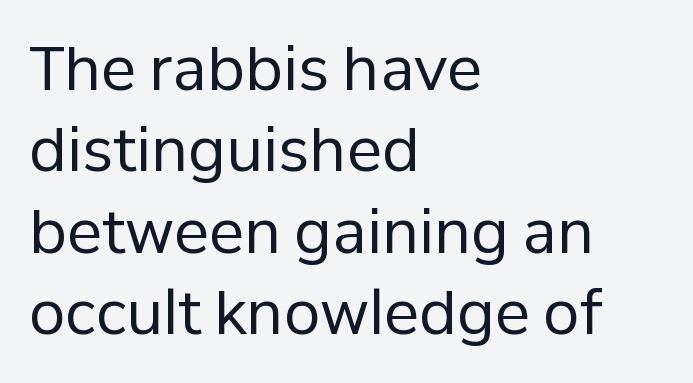
The image shows 59 px regular-weight sans-serif type, upright; set left-aligned, normal line spacing (1.38x), normal letter spacing, not underlined; low stroke contrast and a medium x-height.
